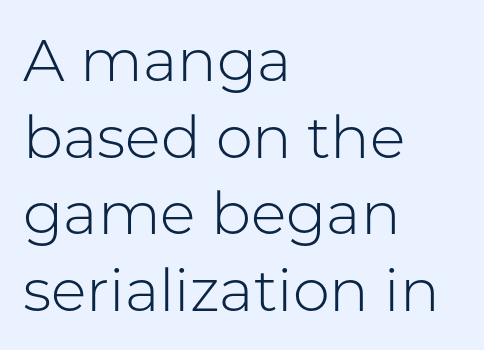
{"serif": "no", "italic": "no", "bold": "no", "weight": "light", "width": "normal", "stroke_contrast": "low", "x_height": "medium", "monospaced": "no", "underline": "no", "align": "left", "line_spacing": "normal", "line_spacing_ratio": 1.3, "letter_spacing": "normal", "letter_spacing_em": 0.0, "glyph_px": 59}
